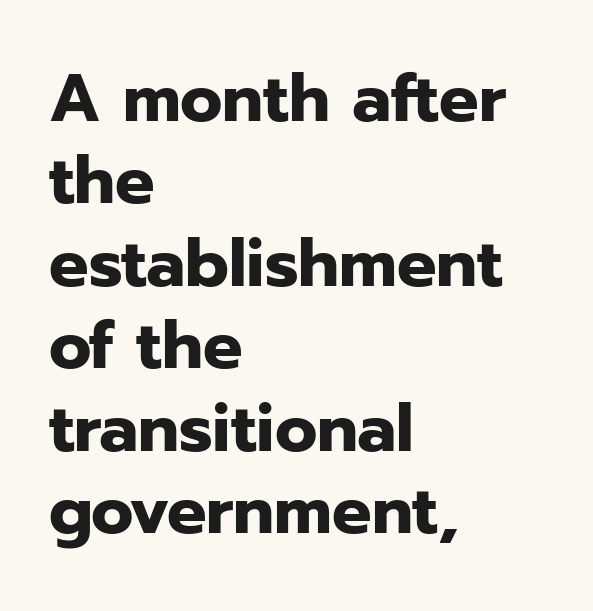
{"serif": "no", "italic": "no", "bold": "yes", "weight": "heavy", "width": "normal", "stroke_contrast": "low", "x_height": "medium", "monospaced": "no", "underline": "no", "align": "left", "line_spacing": "normal", "line_spacing_ratio": 1.25, "letter_spacing": "normal", "letter_spacing_em": 0.0, "glyph_px": 66}
